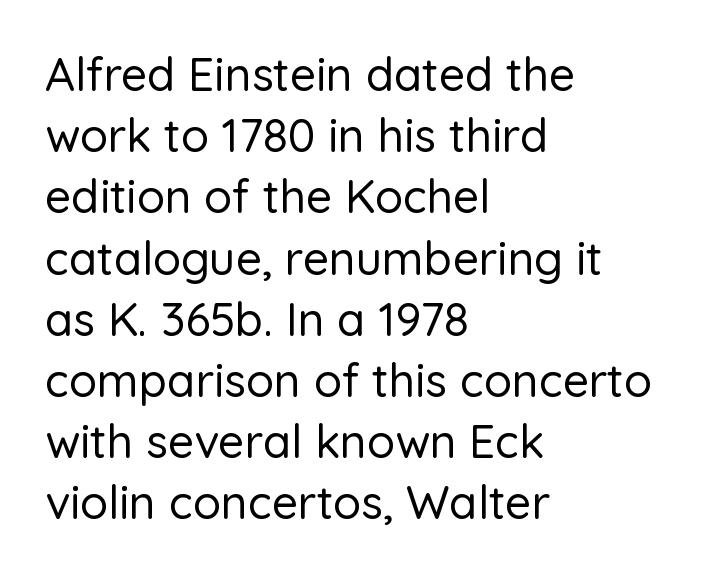
Whoever set this chose a conventional vertical rhythm. In CSS terms this would be text-align: left. Is this a sans? Yes — the strokes have no serifs. A typesetter would mark this as roman, not italic. Nobody touched the tracking dial on this one.
